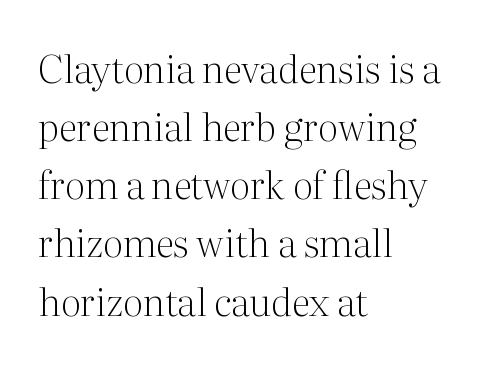
Q: Is the text bold? A: No.
Q: Is the text italic (slanted)? A: No, it is upright.
Q: Is the typeface a serif or a sans-serif typeface? A: Serif.
Q: Is the text underlined? A: No.
Q: How is the paragraph aligned? A: Left-aligned.
Q: Is the spacing between letters normal or unusually wide? A: Normal.
Q: Is the spacing between lines tight, normal or loose? A: Normal.
Q: Width (condensed, normal, or wide)? A: Normal.
Q: Stroke contrast? A: Medium.
Q: x-height? A: Medium.
Q: Monospaced? A: No.
